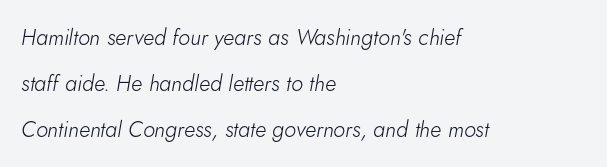
The image shows 22 px text type, italic (leaning right); set left-aligned, loose line spacing (2.09x), normal letter spacing, not underlined.
